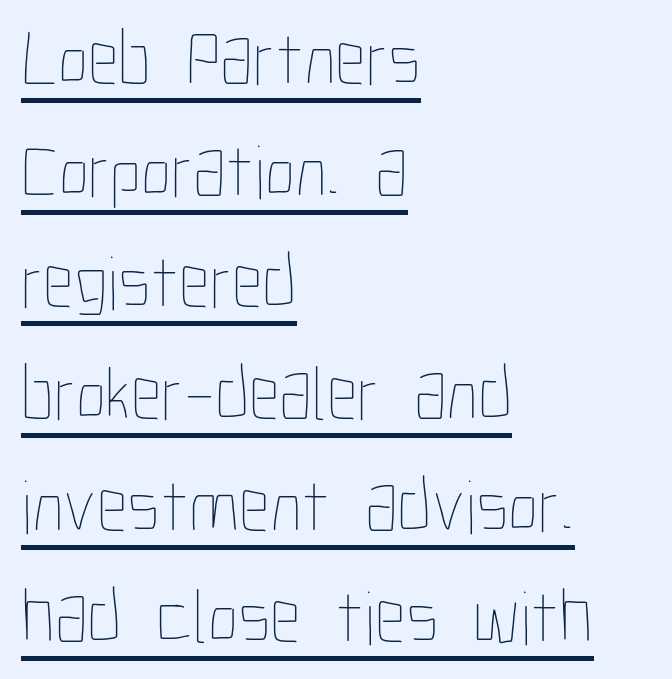
Q: Is the text bold? A: No.
Q: Is the text italic (slanted)? A: No, it is upright.
Q: Is the text underlined? A: Yes.
Q: How is the paragraph aligned? A: Left-aligned.
Q: Is the spacing between letters normal or unusually wide? A: Normal.
Q: Is the spacing between lines tight, normal or loose? A: Normal.
Q: Width (condensed, normal, or wide)? A: Condensed.
Q: Stroke contrast? A: Low.
Q: x-height? A: Medium.
Q: Monospaced? A: No.
